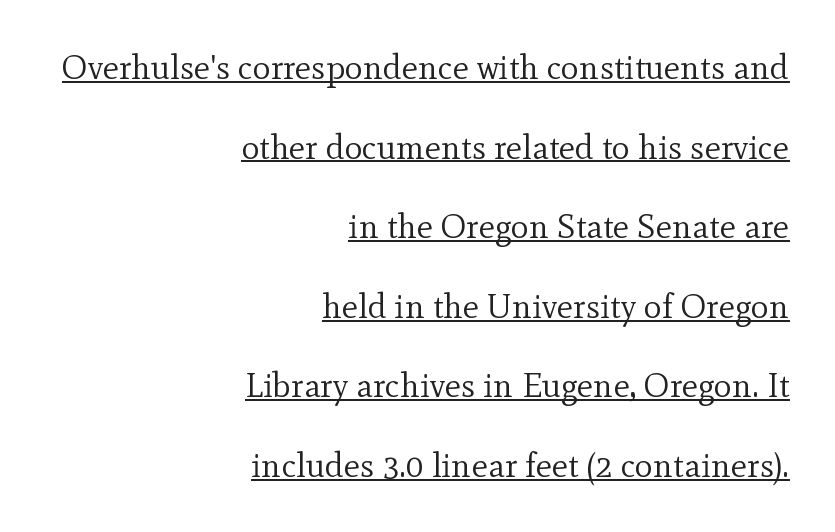
The image shows 34 px regular-weight serif type, upright; set right-aligned, loose line spacing (2.34x), normal letter spacing, underlined; a small x-height.
